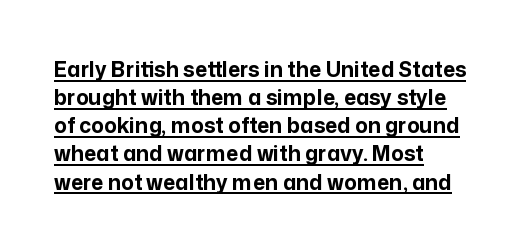
Which margin do the lines hug? The left one — the right edge is uneven. Style check: upright. I'd describe the lettering as bold — thick and assertive. The leading is moderate, giving the passage an even texture.
